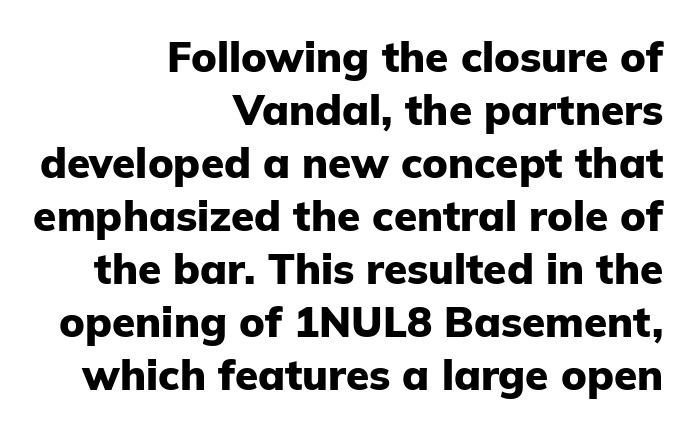
The rendering uses a moderate line-height, typical for paragraphs. No feet cap the strokes, marking this as sans-serif type. Glance below the letters and you will spot only blank space. This rendering uses right alignment, leaving the left contour irregular. Weight check: bold — yes, fully.
